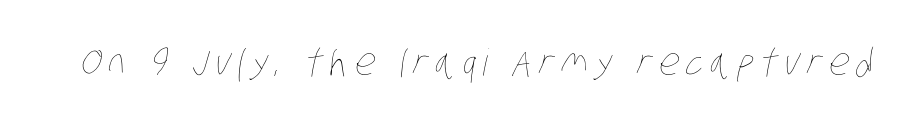
Q: Is the text bold? A: No.
Q: Is the text underlined? A: No.
Q: Width (condensed, normal, or wide)? A: Condensed.
Q: Stroke contrast? A: Low.
Q: x-height? A: Large.
Q: Monospaced? A: No.
